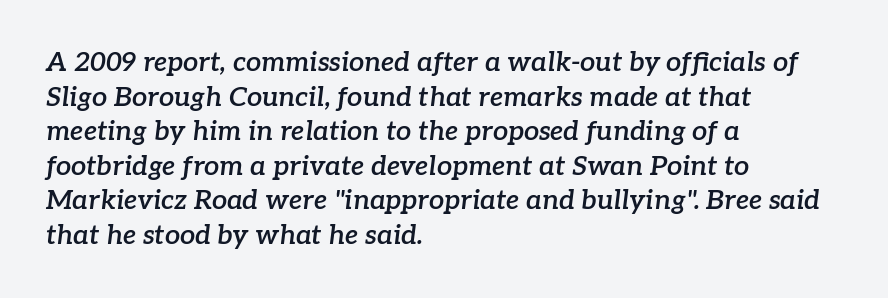
Q: Is the text bold? A: Semi-bold.
Q: Is the text italic (slanted)? A: Yes, it leans right by about 7 degrees.
Q: Is the text underlined? A: No.
Q: How is the paragraph aligned? A: Left-aligned.
Q: Is the spacing between letters normal or unusually wide? A: Normal.
Q: Is the spacing between lines tight, normal or loose? A: Normal.
